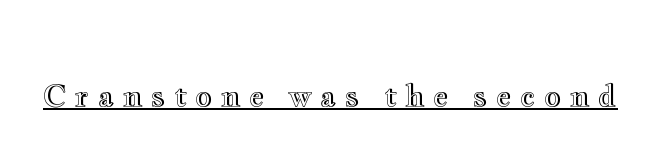
The image shows 30 px wide type, upright; set unusually wide letter spacing (+0.27 em), underlined; a small x-height.
